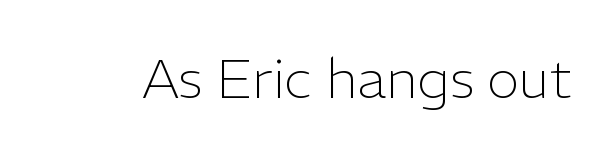
Think of a printed novel: that variable character pitch is what you see here. The typesetting does not lean heavy: it is not bold. A sans-serif font was chosen for this passage. Rendered with straight, roman letterforms. Caption: standard tracking, unaltered.
